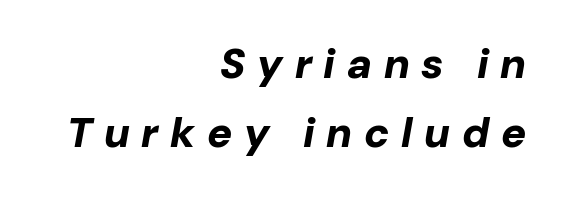
Q: Is the text bold? A: Yes.
Q: Is the text italic (slanted)? A: Yes, it leans right by about 10 degrees.
Q: Is the text underlined? A: No.
Q: How is the paragraph aligned? A: Right-aligned.
Q: Is the spacing between letters normal or unusually wide? A: Unusually wide.
Q: Is the spacing between lines tight, normal or loose? A: Normal.
Q: Width (condensed, normal, or wide)? A: Normal.
Q: Stroke contrast? A: Low.
Q: x-height? A: Medium.
Q: Monospaced? A: No.
